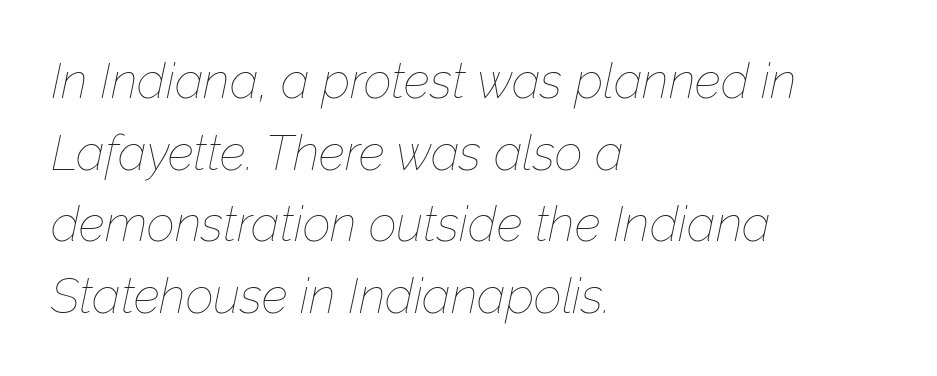
The image shows 49 px thin type, italic (leaning right); set left-aligned, normal line spacing (1.46x), normal letter spacing, not underlined; low stroke contrast and a medium x-height.
